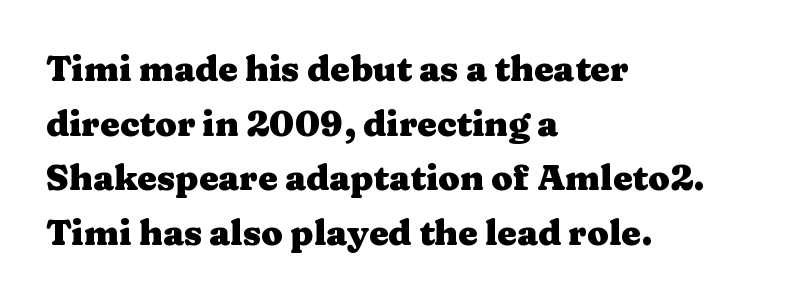
The rendering keeps characters at their native spacing. Compared with a centered layout, this one pins lines to the left instead. The strokes are fattened all the way to bold. Do the characters align in a grid? No, the font is proportional. These lines are composed in type with serifs.
